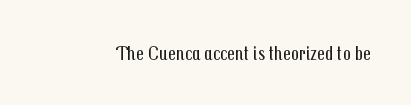
{"italic": "no", "bold": "no", "underline": "no", "letter_spacing": "normal", "letter_spacing_em": 0.0, "glyph_px": 20}
